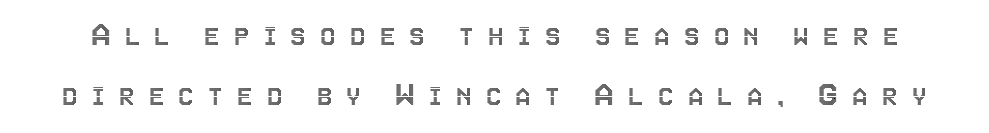
Q: Is the text italic (slanted)? A: No, it is upright.
Q: Is the text underlined? A: No.
Q: Is the spacing between letters normal or unusually wide? A: Unusually wide.
Q: Width (condensed, normal, or wide)? A: Condensed.
Q: x-height? A: Large.
Q: Monospaced? A: No.
